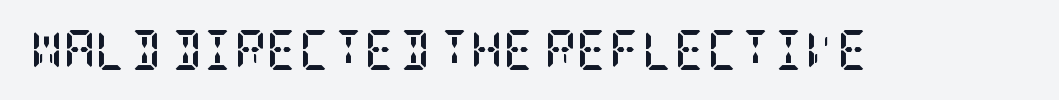
{"serif": "yes", "italic": "no", "bold": "yes", "weight": "semibold", "width": "condensed", "stroke_contrast": "low", "x_height": "large", "underline": "no", "letter_spacing": "normal", "letter_spacing_em": 0.0, "glyph_px": 40}
